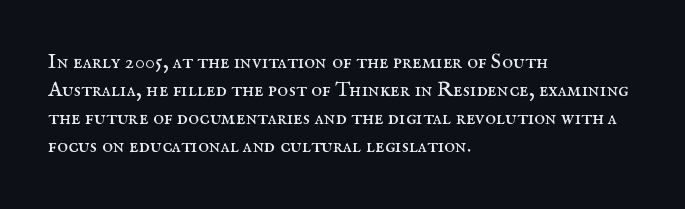
{"italic": "no", "bold": "no", "underline": "no", "align": "left", "line_spacing": "normal", "line_spacing_ratio": 1.34, "letter_spacing": "normal", "letter_spacing_em": 0.0, "glyph_px": 21}
